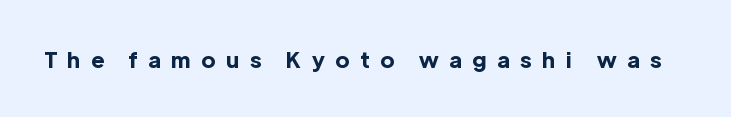
The image shows 22 px bold type, upright; set unusually wide letter spacing (+0.49 em), not underlined.
